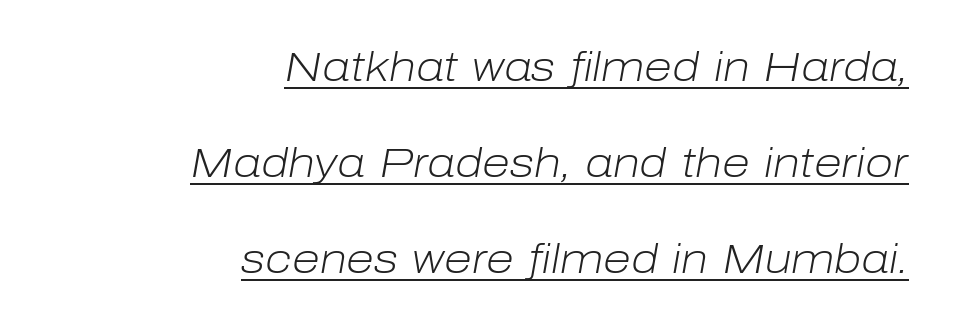
The image shows 41 px light type, italic (leaning right); set right-aligned, loose line spacing (2.34x), normal letter spacing, underlined; low stroke contrast and a medium x-height.
